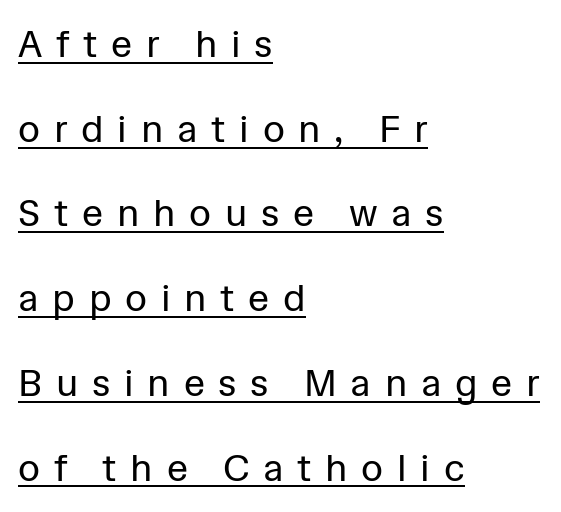
{"serif": "no", "italic": "no", "bold": "no", "weight": "regular", "width": "normal", "stroke_contrast": "low", "x_height": "medium", "monospaced": "no", "underline": "yes", "align": "left", "line_spacing": "loose", "line_spacing_ratio": 2.23, "letter_spacing": "wide", "letter_spacing_em": 0.36, "glyph_px": 38}
